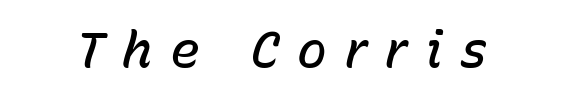
Q: Is the text bold? A: Semi-bold.
Q: Is the text italic (slanted)? A: Yes, it leans right by about 15 degrees.
Q: Is the text underlined? A: No.
Q: Is the spacing between letters normal or unusually wide? A: Unusually wide.
Q: Width (condensed, normal, or wide)? A: Normal.
Q: Stroke contrast? A: Low.
Q: x-height? A: Medium.
Q: Monospaced? A: No.
